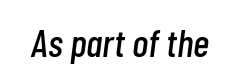
The image shows 39 px condensed type, italic (leaning right); set normal letter spacing, not underlined; low stroke contrast and a medium x-height.
